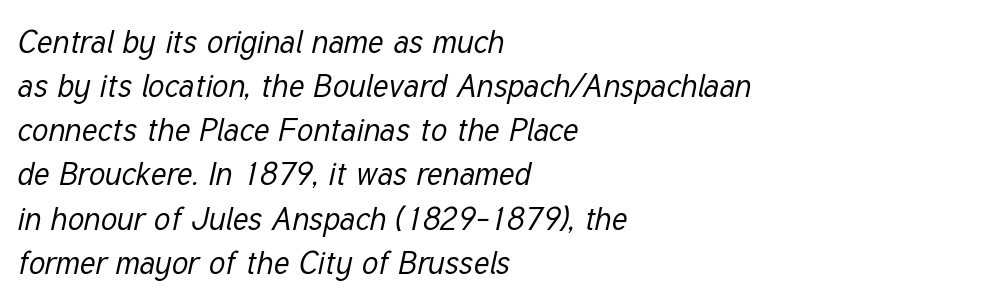
A classic flush-left, rag-right setting is used for this passage. The tracking reads as untouched default to a designer's eye. Successive baselines arrive at the customary interval. No word sits above an underline. Heft: none added — not bold. You could not count columns in this text — the font is proportionally spaced.
